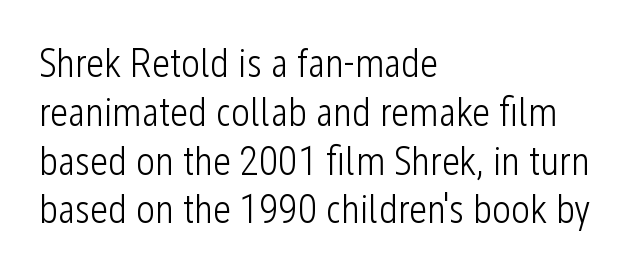
Q: Is the text bold? A: No.
Q: Is the text italic (slanted)? A: No, it is upright.
Q: Is the typeface a serif or a sans-serif typeface? A: Sans-serif.
Q: Is the text underlined? A: No.
Q: How is the paragraph aligned? A: Left-aligned.
Q: Is the spacing between letters normal or unusually wide? A: Normal.
Q: Width (condensed, normal, or wide)? A: Condensed.
Q: Stroke contrast? A: Low.
Q: x-height? A: Medium.
Q: Monospaced? A: No.
